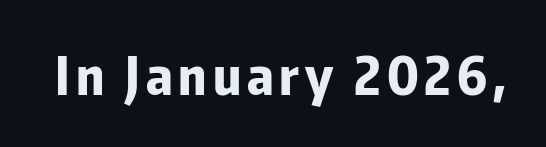
Q: Is the text bold? A: Yes.
Q: Is the text italic (slanted)? A: No, it is upright.
Q: Is the typeface a serif or a sans-serif typeface? A: Sans-serif.
Q: Is the text underlined? A: No.
Q: Width (condensed, normal, or wide)? A: Condensed.
Q: Stroke contrast? A: Low.
Q: x-height? A: Medium.
Q: Monospaced? A: No.
